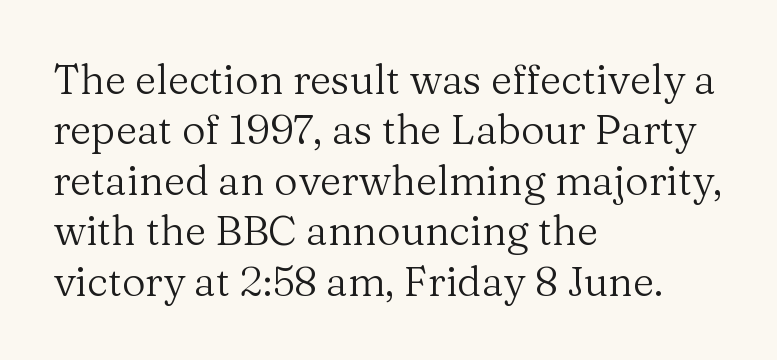
The image shows 41 px regular-weight serif type, upright; set left-aligned, line spacing 1.23x, normal letter spacing, not underlined; medium stroke contrast and a medium x-height.
